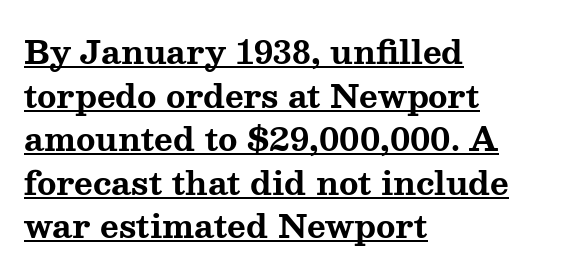
Q: Is the text bold? A: Yes.
Q: Is the text italic (slanted)? A: No, it is upright.
Q: Is the typeface a serif or a sans-serif typeface? A: Serif.
Q: Is the text underlined? A: Yes.
Q: How is the paragraph aligned? A: Left-aligned.
Q: Is the spacing between letters normal or unusually wide? A: Normal.
Q: Is the spacing between lines tight, normal or loose? A: Normal.
Q: Width (condensed, normal, or wide)? A: Wide.
Q: Stroke contrast? A: Medium.
Q: x-height? A: Medium.
Q: Monospaced? A: No.
